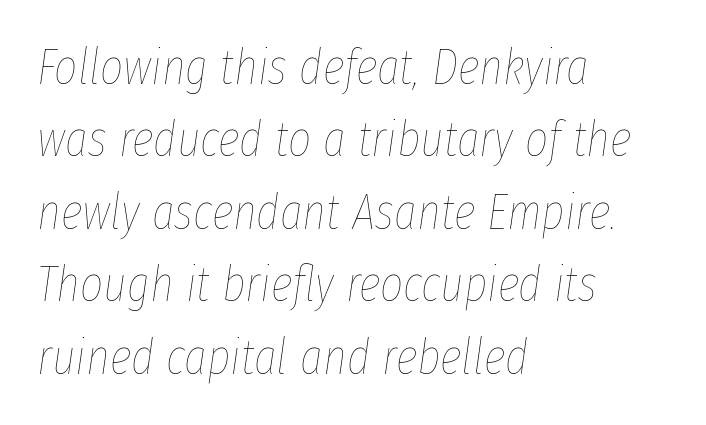
The leading is moderate, giving the passage an even texture. The words here are not underlined. Characters are canted at an angle relative to the baseline's perpendicular. The paragraph shown leans on its left margin. Here the designer chose a conventional face with non-uniform glyph widths.
